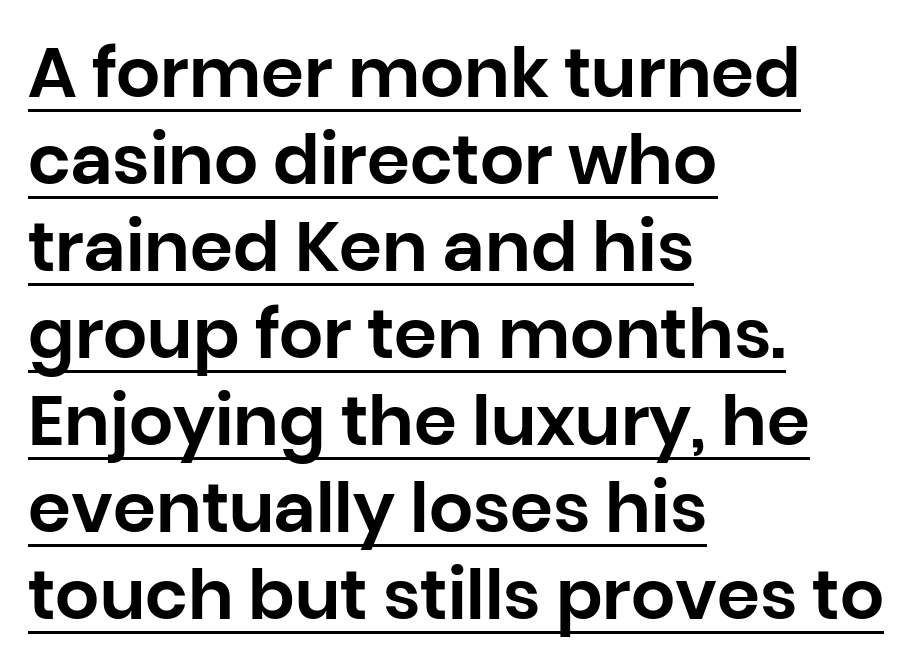
Q: Is the text italic (slanted)? A: No, it is upright.
Q: Is the typeface a serif or a sans-serif typeface? A: Sans-serif.
Q: Is the text underlined? A: Yes.
Q: How is the paragraph aligned? A: Left-aligned.
Q: Is the spacing between letters normal or unusually wide? A: Normal.
Q: Is the spacing between lines tight, normal or loose? A: Normal.
Q: Width (condensed, normal, or wide)? A: Normal.
Q: Stroke contrast? A: Low.
Q: x-height? A: Large.
Q: Monospaced? A: No.
